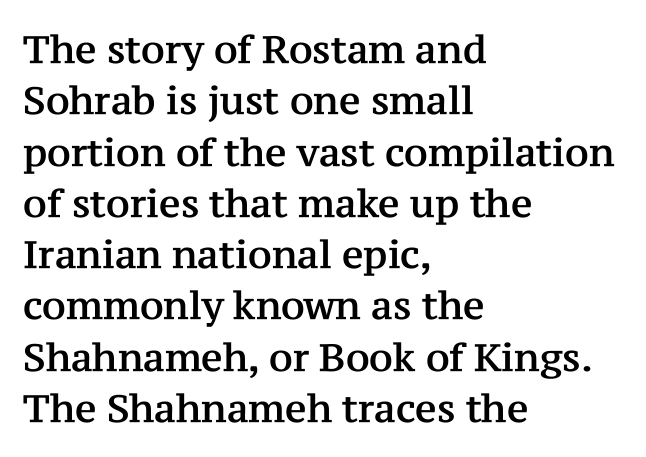
Rows of type keep a routine distance in the vertical direction. Is this a fixed-width face? No — the glyphs have proportional, varying widths. Any mark beneath the type? The region is blank. The designer went with a serif here, giving each stem small feet.
